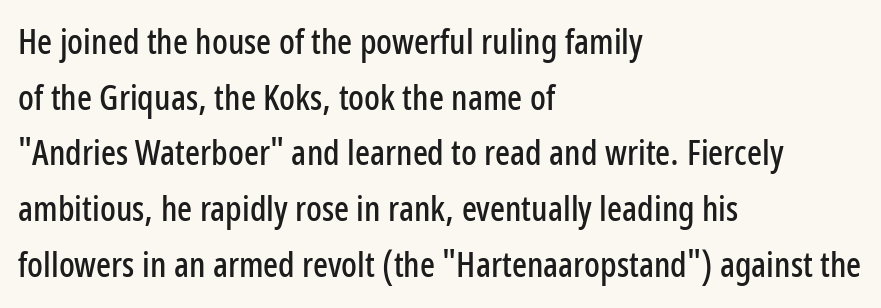
Q: Is the text italic (slanted)? A: No, it is upright.
Q: Is the typeface a serif or a sans-serif typeface? A: Sans-serif.
Q: Is the text underlined? A: No.
Q: How is the paragraph aligned? A: Left-aligned.
Q: Is the spacing between letters normal or unusually wide? A: Normal.
Q: Is the spacing between lines tight, normal or loose? A: Normal.
Q: Width (condensed, normal, or wide)? A: Condensed.
Q: Stroke contrast? A: Low.
Q: x-height? A: Medium.
Q: Monospaced? A: No.
